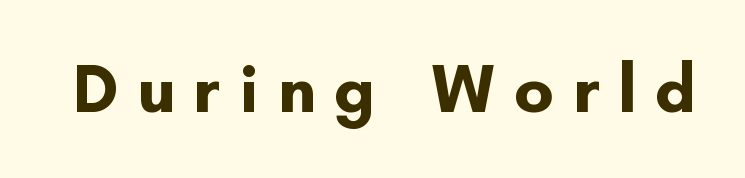
The image shows 68 px bold sans-serif type, upright; set unusually wide letter spacing (+0.27 em), not underlined; low stroke contrast and a small x-height.
